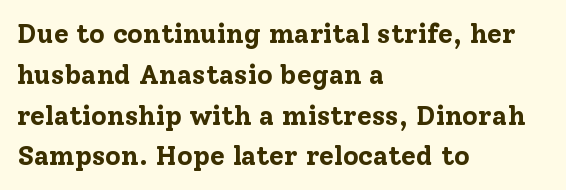
Q: Is the text bold? A: Yes.
Q: Is the text italic (slanted)? A: No, it is upright.
Q: Is the text underlined? A: No.
Q: How is the paragraph aligned? A: Left-aligned.
Q: Is the spacing between letters normal or unusually wide? A: Normal.
Q: Is the spacing between lines tight, normal or loose? A: Normal.
